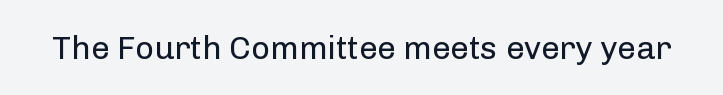
What stands out about the letter spacing? Nothing — it is the standard amount. Quick note: not italic, upright. Just letters on the line, the space beneath them empty. This is not heavy type; no bold has been used. Grotesque or geometric, the face here clearly has no serifs.
